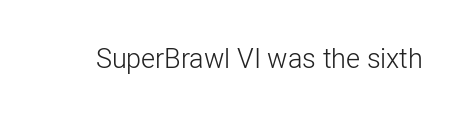
The image shows 27 px text type, upright; set normal letter spacing, not underlined.
